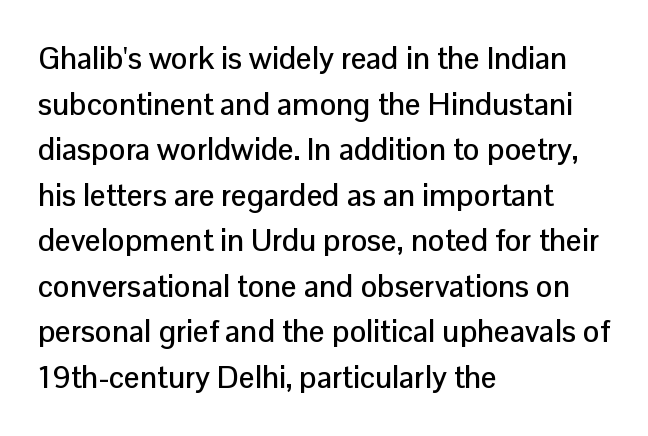
Standard letterfit; no display-style spreading of the glyphs. Looks like regular typesetting: each glyph gets only the width it needs. Bare-footed words on every line. Serifs: no, the terminals of the letterforms are clean. The ragged edge is on the right, which tells us the setting is flush left.
